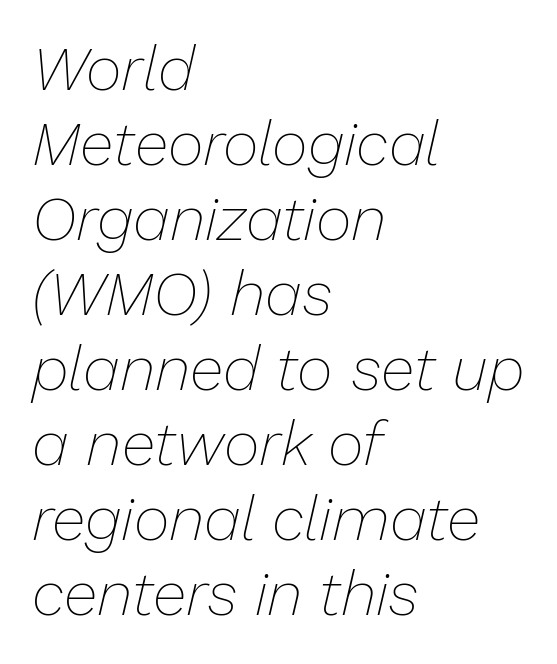
{"italic": "yes", "lean": "right", "slant_degrees": 13, "bold": "no", "weight": "thin", "width": "normal", "stroke_contrast": "low", "x_height": "medium", "monospaced": "no", "underline": "no", "align": "left", "line_spacing_ratio": 1.21, "letter_spacing": "normal", "letter_spacing_em": 0.0, "glyph_px": 62}
